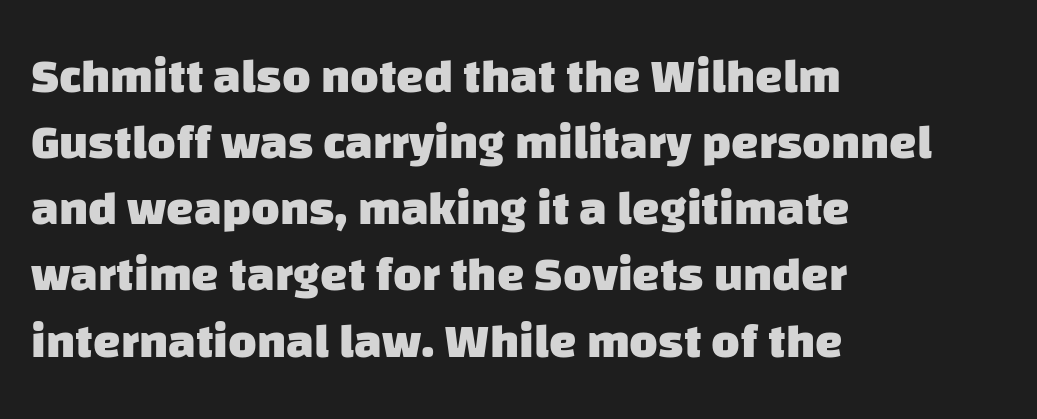
{"serif": "no", "bold": "yes", "weight": "heavy", "width": "normal", "stroke_contrast": "low", "x_height": "large", "monospaced": "no", "underline": "no", "align": "left", "line_spacing": "normal", "line_spacing_ratio": 1.35, "letter_spacing": "normal", "letter_spacing_em": 0.0, "glyph_px": 49}
